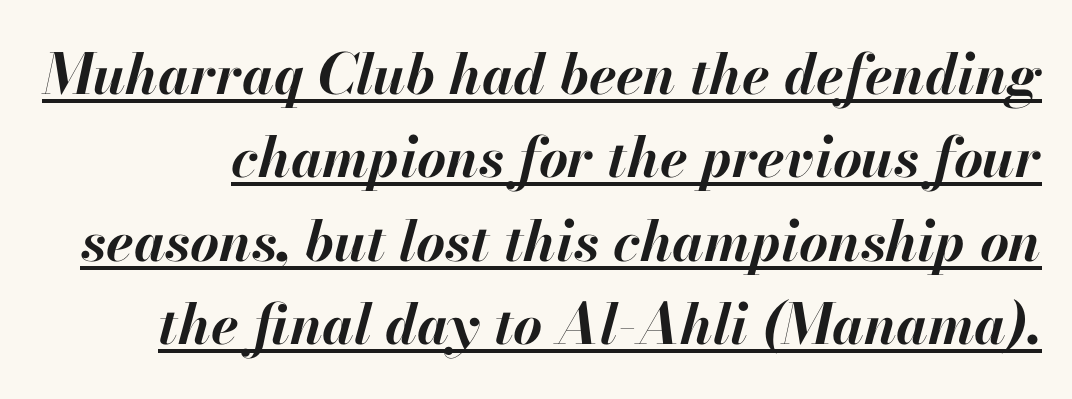
Notice how a bar underscores the lettering throughout. Notice how the stems are inclined rather than vertical — that's the hallmark of italics. The tracking reads as untouched default to a designer's eye. Notice how thick the strokes are: this is what a full bold looks like. What's the leading like? Ordinary, nothing unusual.
